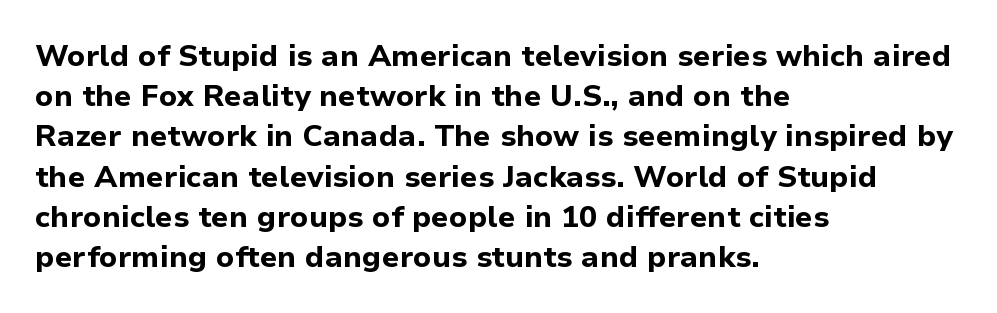
{"serif": "no", "italic": "no", "bold": "yes", "weight": "bold", "width": "normal", "stroke_contrast": "low", "x_height": "medium", "monospaced": "no", "underline": "no", "align": "left", "line_spacing": "normal", "line_spacing_ratio": 1.34, "letter_spacing": "normal", "letter_spacing_em": 0.0, "glyph_px": 30}
